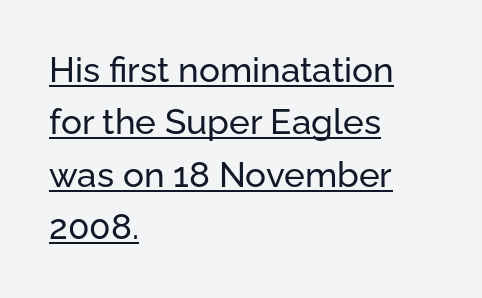
The image shows 35 px sans-serif type, upright; set left-aligned, normal line spacing (1.5x), normal letter spacing, underlined; low stroke contrast and a medium x-height.
